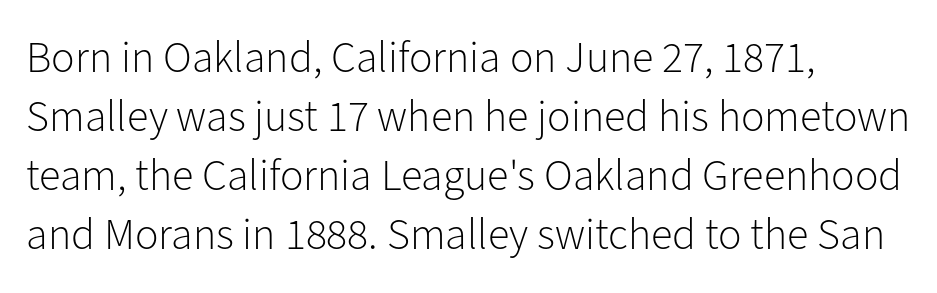
The image shows 44 px light sans-serif type, upright; set left-aligned, normal line spacing (1.34x), normal letter spacing, not underlined; low stroke contrast and a medium x-height.
